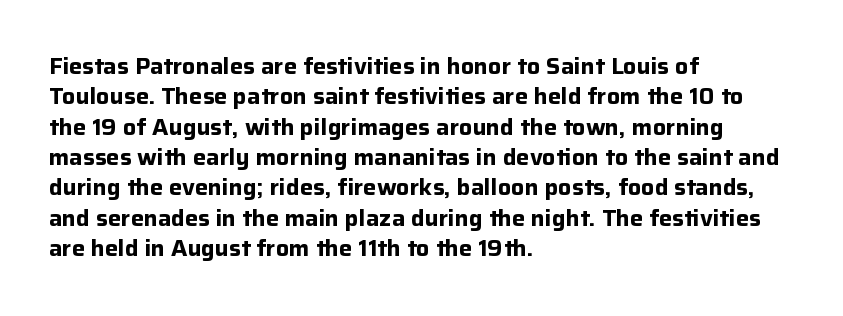
The paragraph shown leans on its left margin. The glyphs have the mass of a bold cut. How are the letters spaced? Ordinarily, with no added tracking. This sample uses an upright cut, with every glyph sitting square on the baseline.
